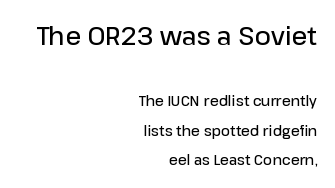
Q: Is the text bold? A: Semi-bold.
Q: Is the text italic (slanted)? A: No, it is upright.
Q: Is the text underlined? A: No.
Q: How is the paragraph aligned? A: Right-aligned.
Q: Is the spacing between letters normal or unusually wide? A: Normal.
Q: Is the spacing between lines tight, normal or loose? A: Loose.
Q: Which block of text is set in a larger size, the first (top) or the second (bottom)? A: The first (top) one.
